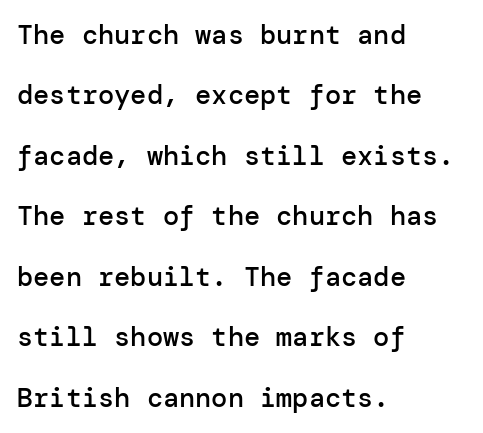
Posture: vertical. The space directly below the letters is spotless. Reading down the block, your eye returns to a fixed left position each line. The sample has been set in demibold, a notch under bold. Whoever set this chose breathing room over compactness in the vertical rhythm. Students, note that the glyphs here touch the page at normal intervals.
